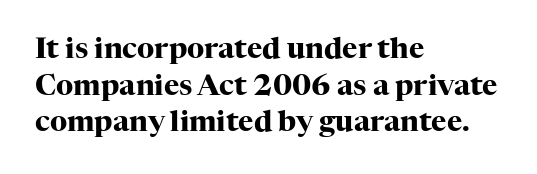
Letters rest on an invisible, unmarked baseline. The glyphs have the mass of a bold cut. If you drew a line through each stem, it would be perfectly vertical. Tracking value appears to be zero — textbook default spacing. Each new line begins a customary step beneath the previous one.
